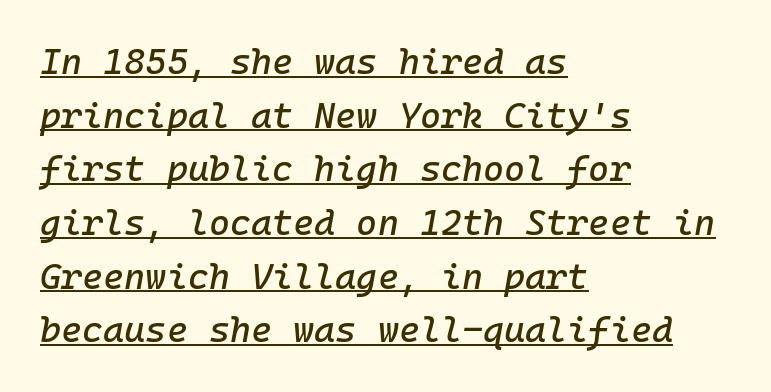
Q: Is the text italic (slanted)? A: Yes, it leans right by about 10 degrees.
Q: Is the text underlined? A: Yes.
Q: How is the paragraph aligned? A: Left-aligned.
Q: Is the spacing between letters normal or unusually wide? A: Normal.
Q: Is the spacing between lines tight, normal or loose? A: Normal.
Q: Width (condensed, normal, or wide)? A: Normal.
Q: Stroke contrast? A: Low.
Q: x-height? A: Medium.
Q: Monospaced? A: Yes.
